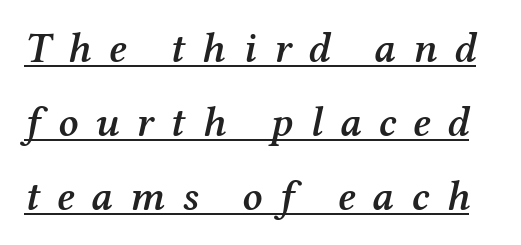
The image shows 42 px semibold serif type, italic (leaning right); set line spacing 1.76x, unusually wide letter spacing (+0.41 em), underlined; medium stroke contrast and a medium x-height.
